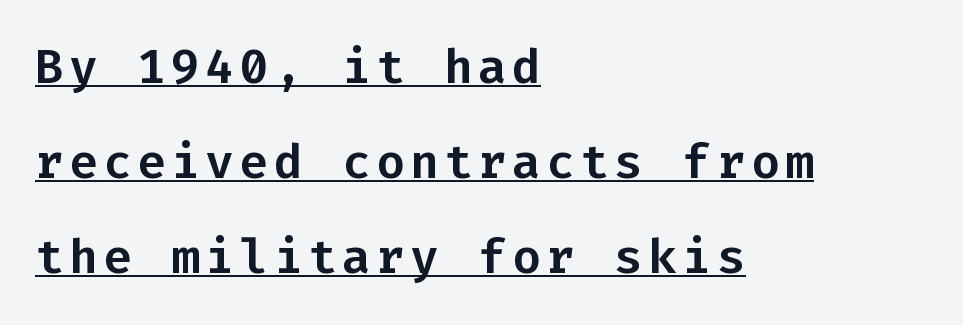
Grotesque or geometric, the face here clearly has no serifs. Underlined type. Vertical spacing — loose. Italic: no, the glyphs are upright roman.
